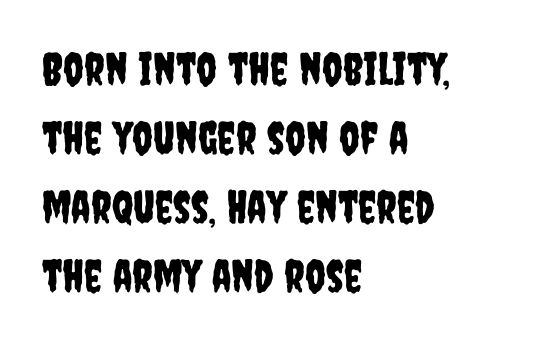
Q: Is the text italic (slanted)? A: No, it is upright.
Q: Is the typeface a serif or a sans-serif typeface? A: Sans-serif.
Q: Is the text underlined? A: No.
Q: How is the paragraph aligned? A: Left-aligned.
Q: Is the spacing between letters normal or unusually wide? A: Normal.
Q: Is the spacing between lines tight, normal or loose? A: Normal.
Q: Width (condensed, normal, or wide)? A: Condensed.
Q: Stroke contrast? A: Low.
Q: x-height? A: Large.
Q: Monospaced? A: No.
